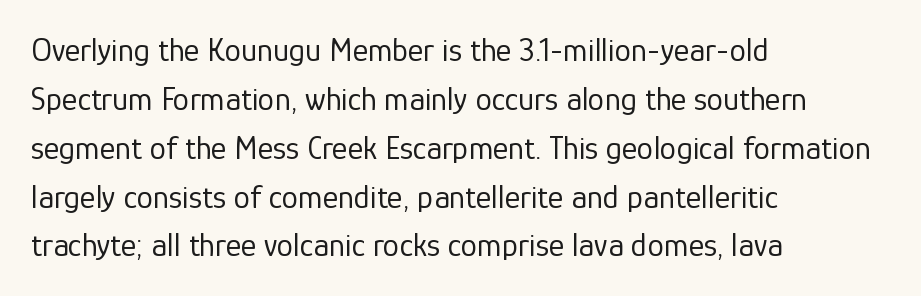
The image shows 33 px regular-weight sans-serif type, upright; set left-aligned, normal line spacing (1.48x), normal letter spacing, not underlined; low stroke contrast and a medium x-height.
